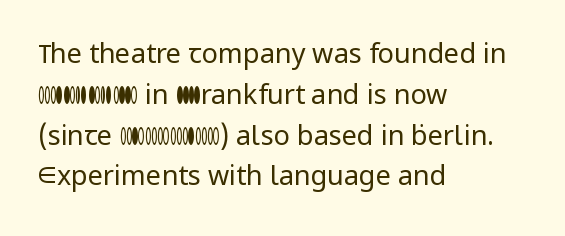
The passage shown stacks its lines at a standard gap. Plain, unruled lines of type. Summary of weight: not heavy and not bold. The rendering keeps characters at their native spacing. Notice how the stems are strictly vertical — no italics here.
